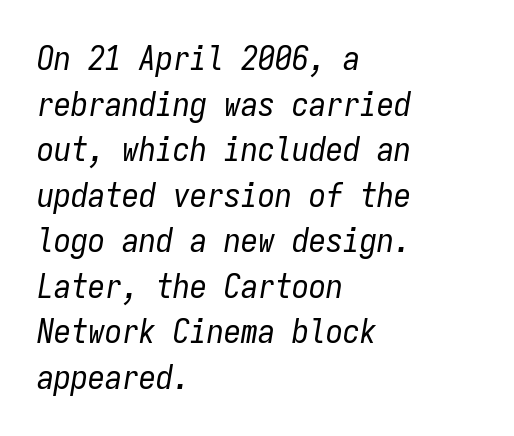
Q: Is the text bold? A: No.
Q: Is the text italic (slanted)? A: Yes, it leans right by about 9 degrees.
Q: Is the text underlined? A: No.
Q: How is the paragraph aligned? A: Left-aligned.
Q: Is the spacing between letters normal or unusually wide? A: Normal.
Q: Is the spacing between lines tight, normal or loose? A: Normal.
Q: Width (condensed, normal, or wide)? A: Condensed.
Q: Stroke contrast? A: Low.
Q: x-height? A: Medium.
Q: Monospaced? A: Yes.
